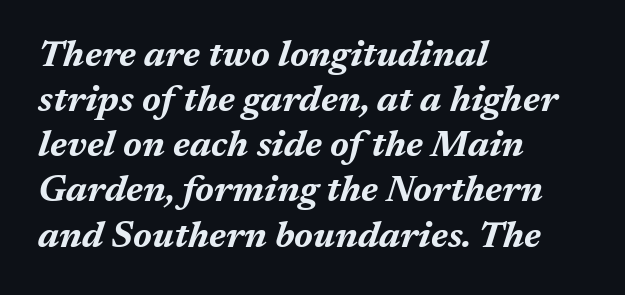
{"italic": "yes", "lean": "right", "slant_degrees": 17, "bold": "yes", "weight": "bold", "width": "normal", "stroke_contrast": "medium", "x_height": "medium", "monospaced": "no", "underline": "no", "align": "left", "line_spacing_ratio": 1.22, "letter_spacing": "normal", "letter_spacing_em": 0.0, "glyph_px": 37}
